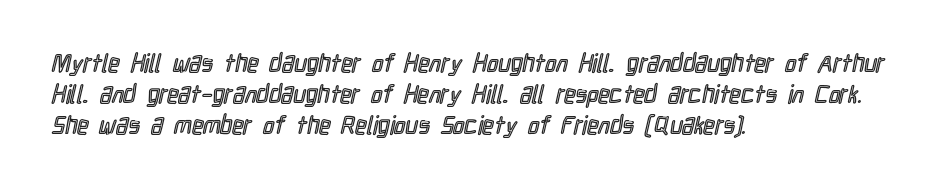
Q: Is the text italic (slanted)? A: Yes.
Q: Is the text underlined? A: No.
Q: How is the paragraph aligned? A: Left-aligned.
Q: Is the spacing between letters normal or unusually wide? A: Normal.
